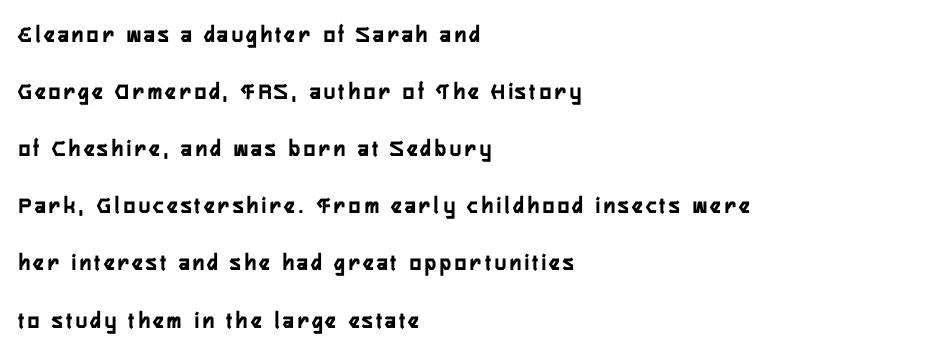
{"italic": "no", "underline": "no", "align": "left", "line_spacing": "loose", "line_spacing_ratio": 2.38, "glyph_px": 24}
